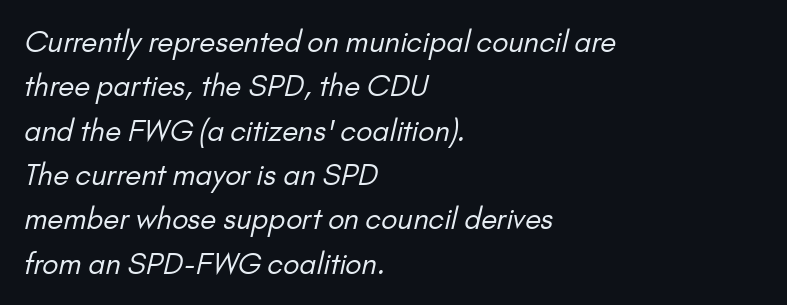
The image shows 29 px regular-weight sans-serif type; set left-aligned, normal line spacing (1.53x), normal letter spacing, not underlined; low stroke contrast and a small x-height.
